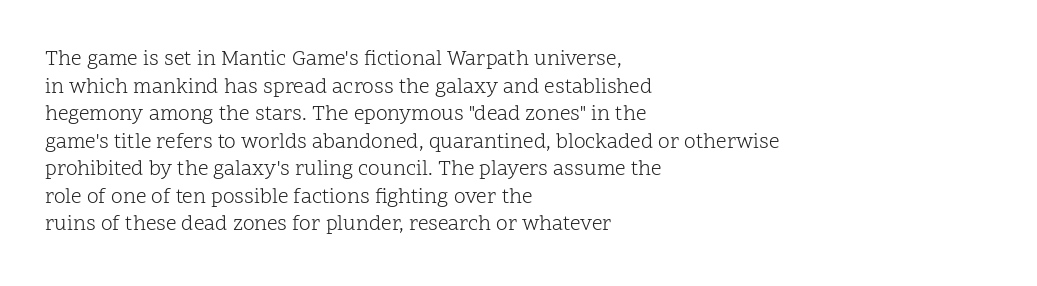
Q: Is the text bold? A: No.
Q: Is the text italic (slanted)? A: No, it is upright.
Q: Is the text underlined? A: No.
Q: How is the paragraph aligned? A: Left-aligned.
Q: Is the spacing between letters normal or unusually wide? A: Normal.
Q: Is the spacing between lines tight, normal or loose? A: Normal.
